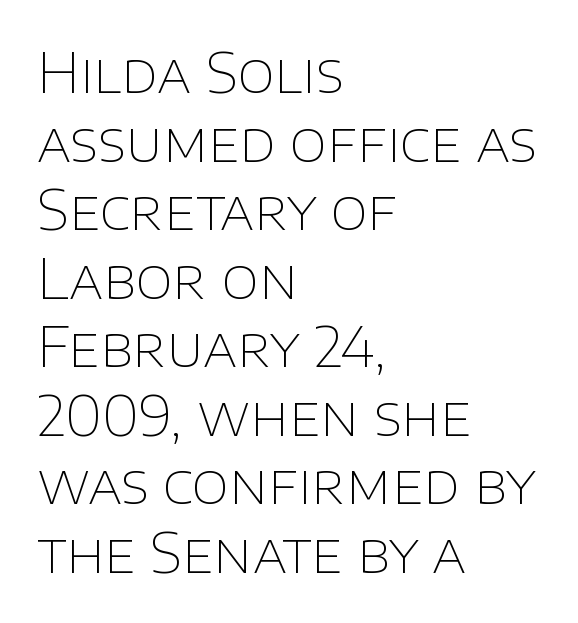
{"serif": "no", "italic": "no", "bold": "no", "weight": "thin", "width": "normal", "stroke_contrast": "low", "x_height": "large", "monospaced": "no", "underline": "no", "align": "left", "line_spacing": "normal", "line_spacing_ratio": 1.27, "letter_spacing": "normal", "letter_spacing_em": 0.0, "glyph_px": 54}
